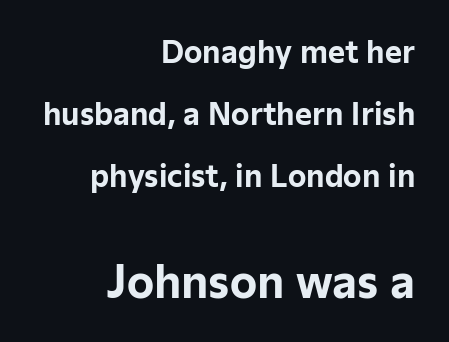
{"serif": "no", "italic": "no", "bold": "yes", "weight": "bold", "width": "normal", "stroke_contrast": "low", "x_height": "medium", "monospaced": "no", "underline": "no", "align": "right", "line_spacing": "loose", "line_spacing_ratio": 2.14, "letter_spacing": "normal", "letter_spacing_em": 0.0, "larger_block": "second", "size_ratio": 1.48, "glyph_px": 43}
